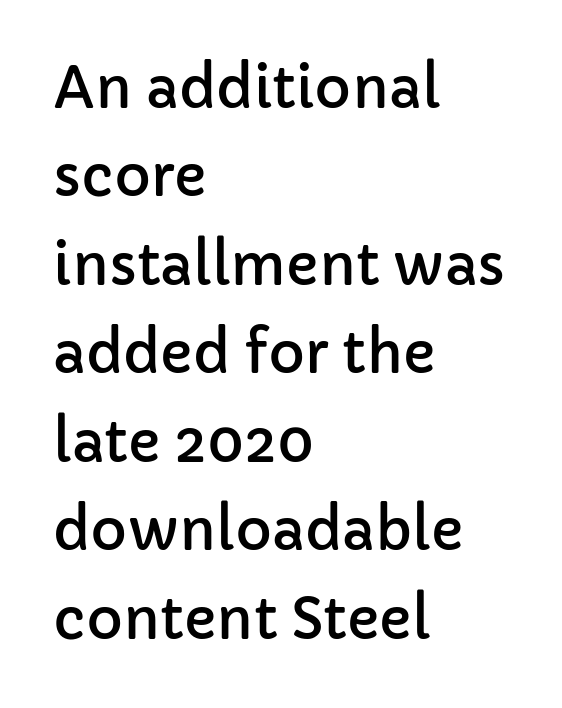
{"serif": "no", "italic": "no", "width": "normal", "stroke_contrast": "low", "x_height": "medium", "monospaced": "no", "underline": "no", "align": "left", "line_spacing": "normal", "line_spacing_ratio": 1.58, "letter_spacing": "normal", "letter_spacing_em": 0.0, "glyph_px": 56}
